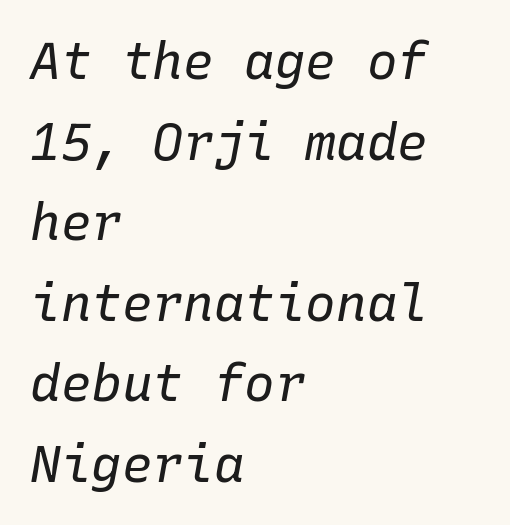
The image shows 51 px regular-weight type, italic (leaning right), monospaced; set left-aligned, normal line spacing (1.58x), normal letter spacing, not underlined; low stroke contrast and a medium x-height.
